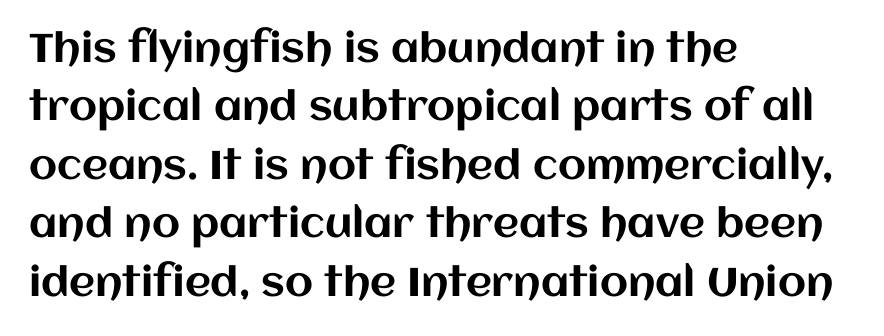
The image shows 40 px text type, upright; set left-aligned, normal line spacing (1.46x), normal letter spacing, not underlined; medium stroke contrast and a large x-height.
